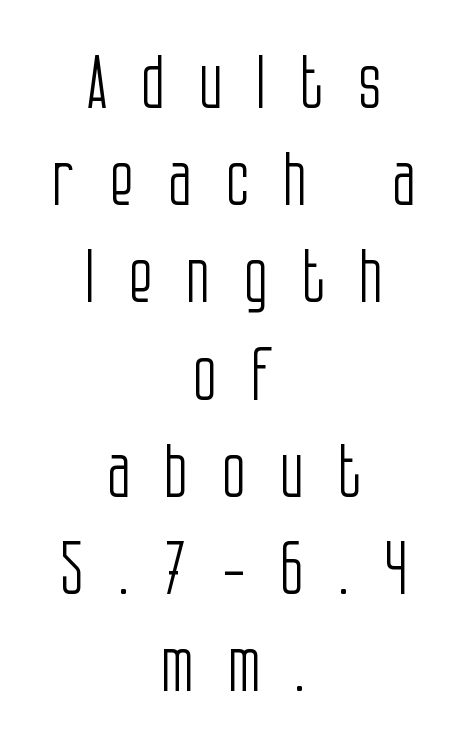
The image shows 72 px light, condensed sans-serif type, upright; set centered, normal line spacing (1.35x), unusually wide letter spacing (+0.46 em), not underlined; low stroke contrast and a large x-height.
